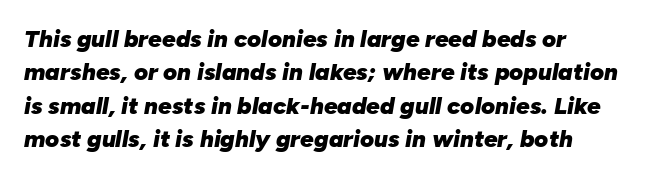
The image shows 24 px bold type, italic (leaning right); set left-aligned, normal line spacing (1.39x), normal letter spacing, not underlined.
